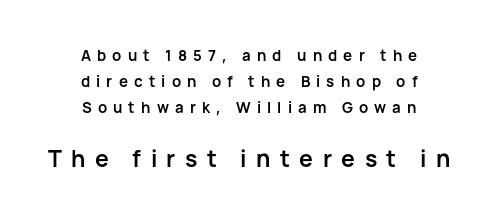
These words are printed bold, with thick strokes throughout. Observe the wide spacing: letters keep a clear distance from each other. The letters in the lower block stand taller than those in the block above. Do the letters lean? They stand straight. The space directly below the letters is spotless. A student would call this center alignment; a typographer would say set centered.
